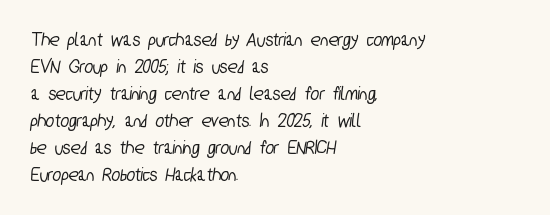
Letters rest on an invisible, unmarked baseline. All the whitespace from short lines collects on the right. Standard letterfit; no display-style spreading of the glyphs. Is there much room between lines? A standard amount, neither cramped nor airy.
